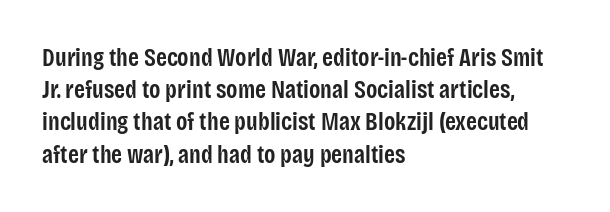
The image shows 25 px text type, upright; set left-aligned, normal line spacing (1.29x), normal letter spacing, not underlined.
